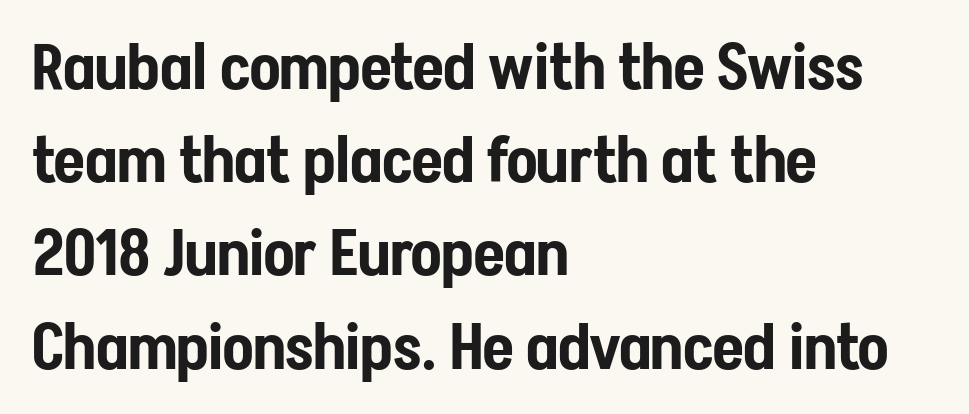
Q: Is the text italic (slanted)? A: No, it is upright.
Q: Is the typeface a serif or a sans-serif typeface? A: Sans-serif.
Q: Is the text underlined? A: No.
Q: How is the paragraph aligned? A: Left-aligned.
Q: Is the spacing between letters normal or unusually wide? A: Normal.
Q: Is the spacing between lines tight, normal or loose? A: Normal.
Q: Width (condensed, normal, or wide)? A: Condensed.
Q: Stroke contrast? A: Low.
Q: x-height? A: Medium.
Q: Monospaced? A: No.
